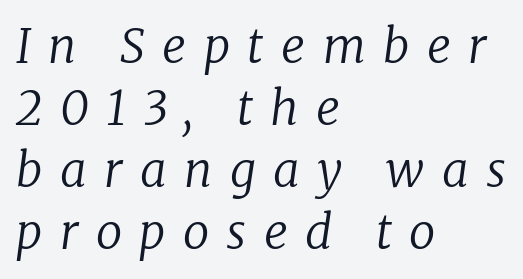
The image shows 47 px regular-weight serif type, italic (leaning right); set left-aligned, normal line spacing (1.32x), unusually wide letter spacing (+0.37 em), not underlined; low stroke contrast and a medium x-height.
